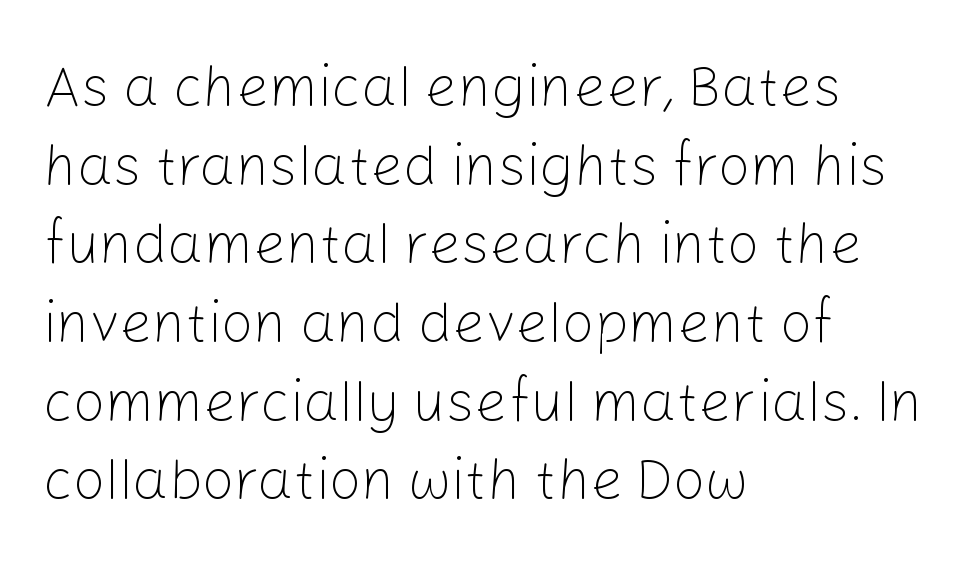
Q: Is the text bold? A: No.
Q: Is the text italic (slanted)? A: No, it is upright.
Q: Is the typeface a serif or a sans-serif typeface? A: Sans-serif.
Q: Is the text underlined? A: No.
Q: How is the paragraph aligned? A: Left-aligned.
Q: Is the spacing between letters normal or unusually wide? A: Normal.
Q: Is the spacing between lines tight, normal or loose? A: Normal.
Q: Width (condensed, normal, or wide)? A: Normal.
Q: Stroke contrast? A: Low.
Q: x-height? A: Medium.
Q: Monospaced? A: No.
